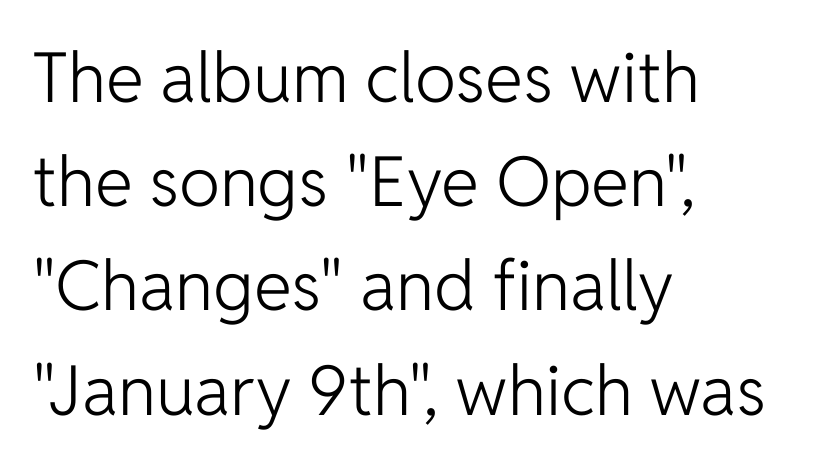
In terms of letterform style, serifs are entirely absent. Character widths vary here, with narrow letters taking less room than wide ones. These glyphs show unthickened strokes, regular width or finer. Observe the ordinary spacing: letters are neighbours, not strangers.
